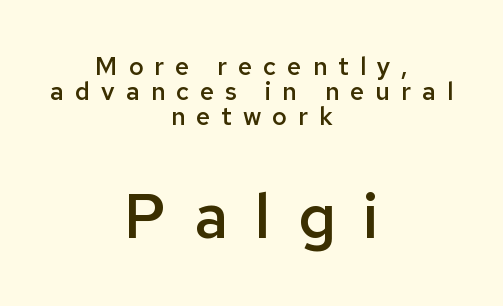
Q: Is the text bold? A: Semi-bold.
Q: Is the text italic (slanted)? A: No, it is upright.
Q: Is the typeface a serif or a sans-serif typeface? A: Sans-serif.
Q: Is the text underlined? A: No.
Q: How is the paragraph aligned? A: Centered.
Q: Is the spacing between letters normal or unusually wide? A: Unusually wide.
Q: Is the spacing between lines tight, normal or loose? A: Tight.
Q: Which block of text is set in a larger size, the first (top) or the second (bottom)? A: The second (bottom) one.
Q: Width (condensed, normal, or wide)? A: Normal.
Q: Stroke contrast? A: Low.
Q: x-height? A: Medium.
Q: Monospaced? A: No.
